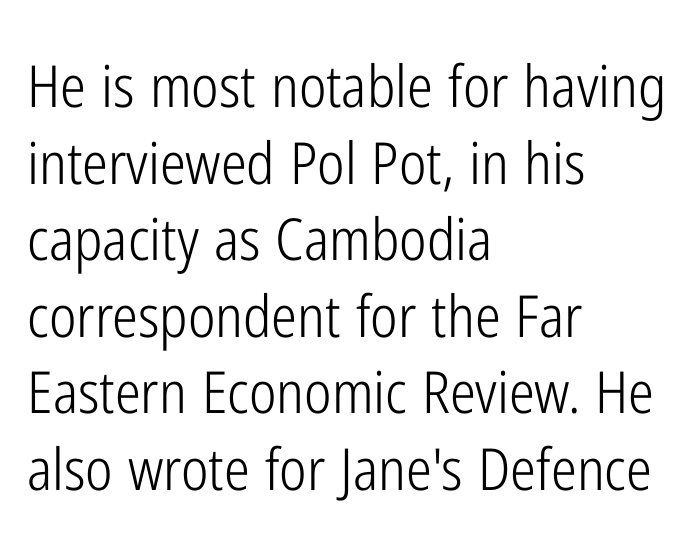
The letters advance in unequal steps, a hallmark of proportional type. Rule under the text: the space is simply empty. Observe the absence of serifs on each vertical stroke in this sample. The font sits on the lighter half of the weight spectrum, regular included. Short and long lines alike share a common starting point at left.
